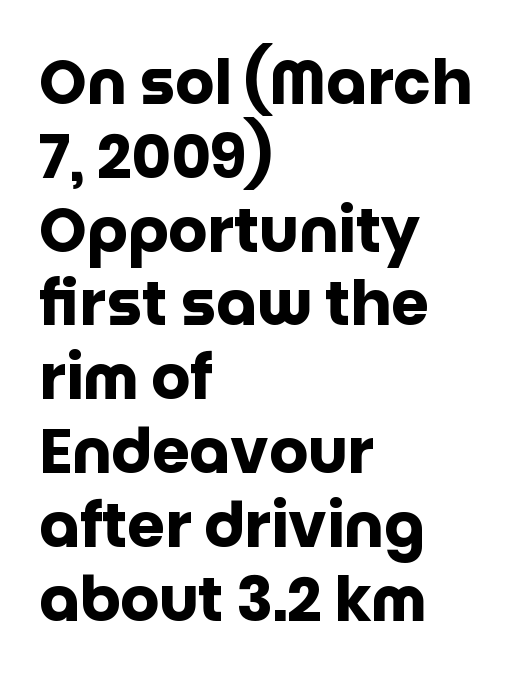
Q: Is the text bold? A: Yes.
Q: Is the text italic (slanted)? A: No, it is upright.
Q: Is the typeface a serif or a sans-serif typeface? A: Sans-serif.
Q: Is the text underlined? A: No.
Q: How is the paragraph aligned? A: Left-aligned.
Q: Is the spacing between letters normal or unusually wide? A: Normal.
Q: Width (condensed, normal, or wide)? A: Normal.
Q: Stroke contrast? A: Low.
Q: x-height? A: Large.
Q: Monospaced? A: No.
